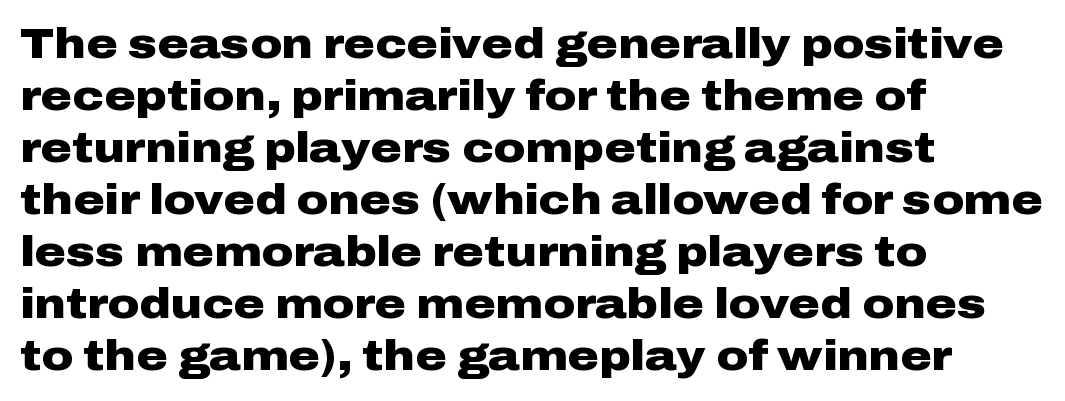
The image shows 43 px heavy, wide sans-serif type, upright; set left-aligned, line spacing 1.21x, normal letter spacing, not underlined; low stroke contrast and a medium x-height.
